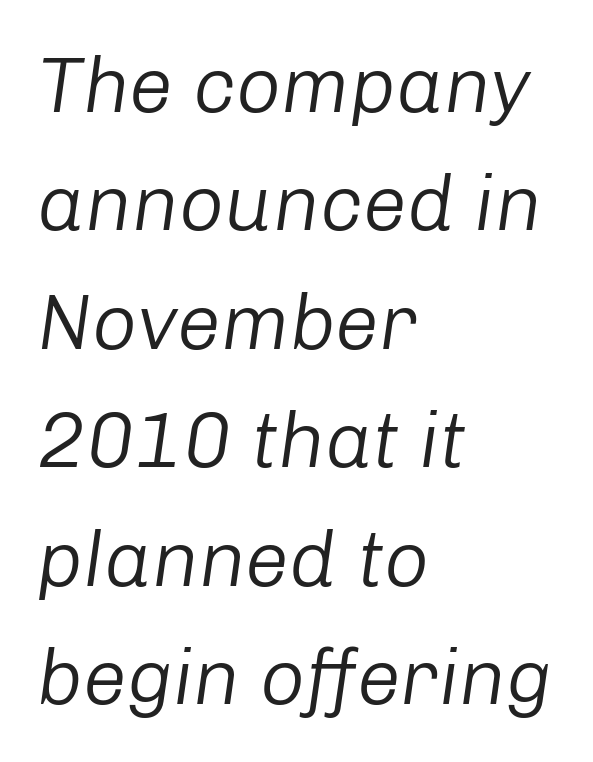
Q: Is the text bold? A: No.
Q: Is the text italic (slanted)? A: Yes, it leans right by about 8 degrees.
Q: Is the text underlined? A: No.
Q: How is the paragraph aligned? A: Left-aligned.
Q: Is the spacing between letters normal or unusually wide? A: Normal.
Q: Is the spacing between lines tight, normal or loose? A: Normal.
Q: Width (condensed, normal, or wide)? A: Normal.
Q: Stroke contrast? A: Low.
Q: x-height? A: Medium.
Q: Monospaced? A: No.
